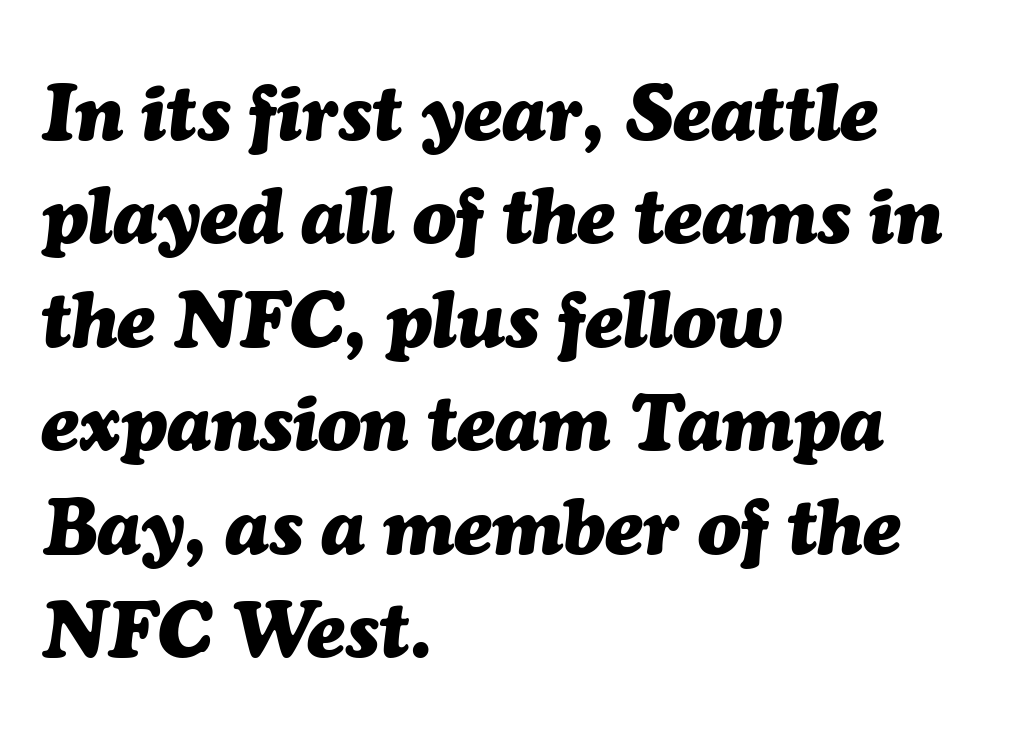
Heft: maximum for text — a bold. A typesetter would call this proportional, since set widths differ per character. Words appear dense and cohesive because spacing is normal. The passage shown is not underscored anywhere. Summary of vertical rhythm: regular, with standard interline spacing.
